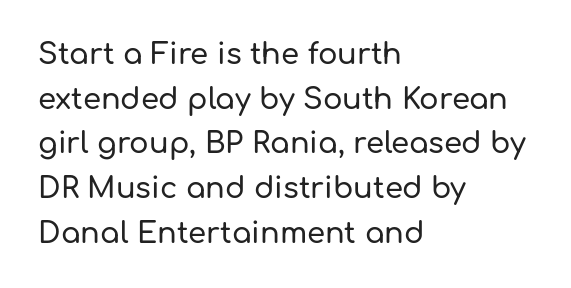
The image shows 29 px sans-serif type, upright; set left-aligned, normal line spacing (1.54x), normal letter spacing, not underlined; low stroke contrast and a medium x-height.
